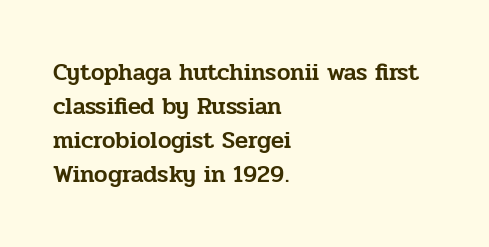
The image shows 24 px text type, upright; set left-aligned, normal line spacing (1.42x), normal letter spacing, not underlined.
